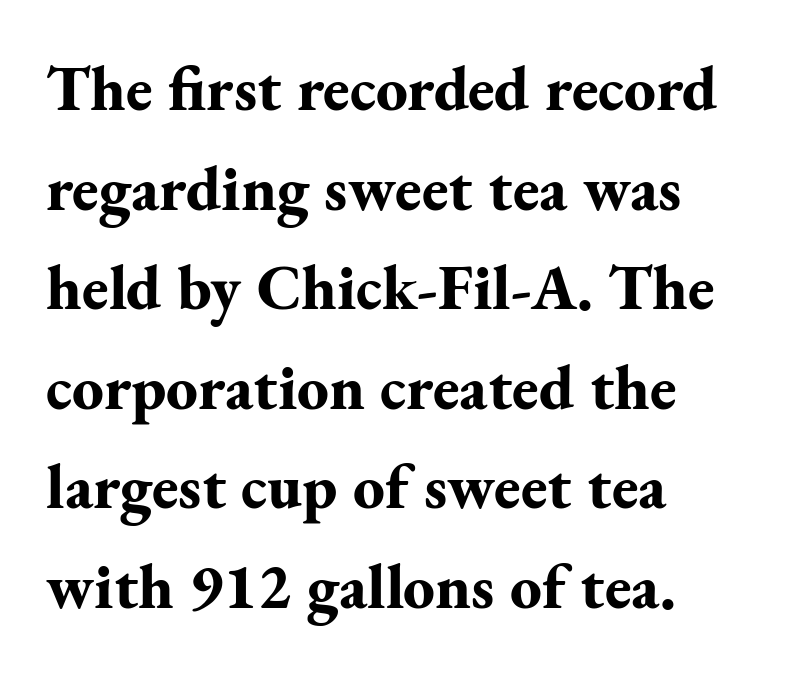
Q: Is the text bold? A: Yes.
Q: Is the text italic (slanted)? A: No, it is upright.
Q: Is the typeface a serif or a sans-serif typeface? A: Serif.
Q: Is the text underlined? A: No.
Q: How is the paragraph aligned? A: Left-aligned.
Q: Is the spacing between letters normal or unusually wide? A: Normal.
Q: Is the spacing between lines tight, normal or loose? A: Normal.
Q: Width (condensed, normal, or wide)? A: Normal.
Q: Stroke contrast? A: Medium.
Q: x-height? A: Small.
Q: Monospaced? A: No.
